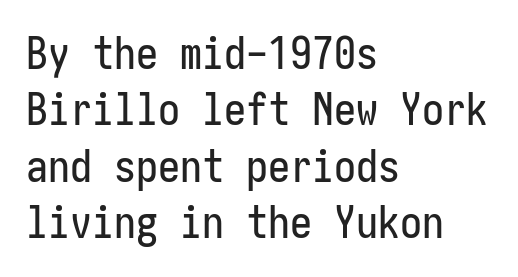
A classic flush-left, rag-right setting is used for this passage. A roman cut, with each character standing at attention. The type is set solid horizontally, with unmodified tracking. The glyphs in this specimen are sans serif. A bare baseline throughout the passage.
